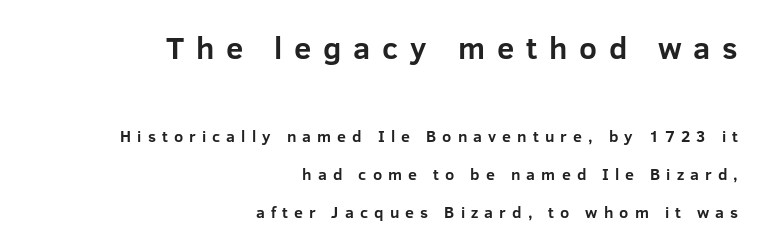
Q: Is the text bold? A: Yes.
Q: Is the text italic (slanted)? A: No, it is upright.
Q: Is the typeface a serif or a sans-serif typeface? A: Sans-serif.
Q: Is the text underlined? A: No.
Q: How is the paragraph aligned? A: Right-aligned.
Q: Is the spacing between letters normal or unusually wide? A: Unusually wide.
Q: Is the spacing between lines tight, normal or loose? A: Loose.
Q: Which block of text is set in a larger size, the first (top) or the second (bottom)? A: The first (top) one.
Q: Width (condensed, normal, or wide)? A: Normal.
Q: Stroke contrast? A: Low.
Q: x-height? A: Medium.
Q: Monospaced? A: No.
